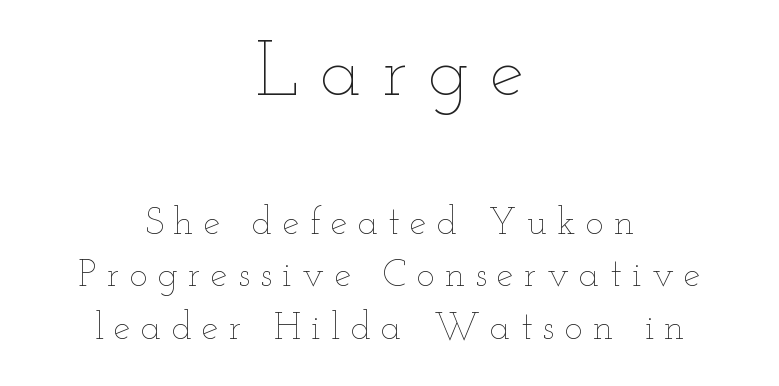
The image shows 77 px thin, wide type, upright; set centered, normal line spacing (1.38x), unusually wide letter spacing (+0.27 em), not underlined; the first (top) block is 2.03x larger; low stroke contrast and a small x-height.
